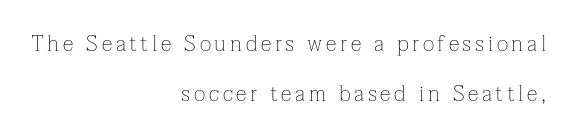
{"italic": "no", "bold": "no", "underline": "no", "align": "right", "line_spacing": "loose", "line_spacing_ratio": 2.29, "glyph_px": 22}
